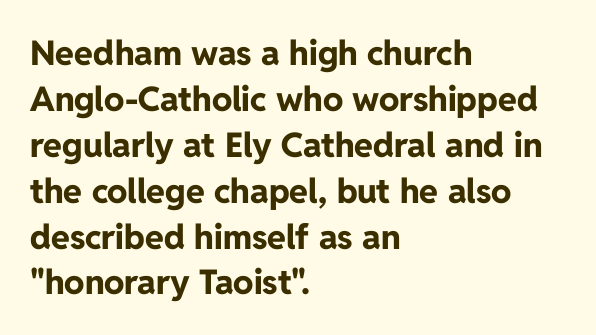
Q: Is the text bold? A: Yes.
Q: Is the text italic (slanted)? A: No, it is upright.
Q: Is the typeface a serif or a sans-serif typeface? A: Sans-serif.
Q: Is the text underlined? A: No.
Q: How is the paragraph aligned? A: Left-aligned.
Q: Is the spacing between letters normal or unusually wide? A: Normal.
Q: Is the spacing between lines tight, normal or loose? A: Normal.
Q: Width (condensed, normal, or wide)? A: Normal.
Q: Stroke contrast? A: Low.
Q: x-height? A: Medium.
Q: Monospaced? A: No.
